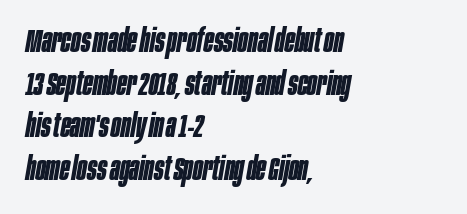
{"italic": "yes", "lean": "right", "slant_degrees": 10, "bold": "yes", "weight": "bold", "width": "condensed", "stroke_contrast": "low", "x_height": "large", "monospaced": "no", "underline": "no", "align": "left", "line_spacing": "normal", "line_spacing_ratio": 1.33, "letter_spacing": "normal", "letter_spacing_em": 0.0, "glyph_px": 32}
